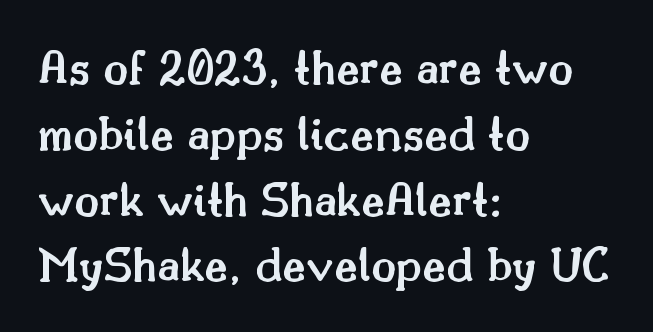
{"serif": "yes", "italic": "no", "bold": "semi", "weight": "semibold", "width": "normal", "stroke_contrast": "medium", "x_height": "small", "monospaced": "no", "underline": "no", "align": "left", "line_spacing": "normal", "line_spacing_ratio": 1.29, "letter_spacing": "normal", "letter_spacing_em": 0.0, "glyph_px": 51}
